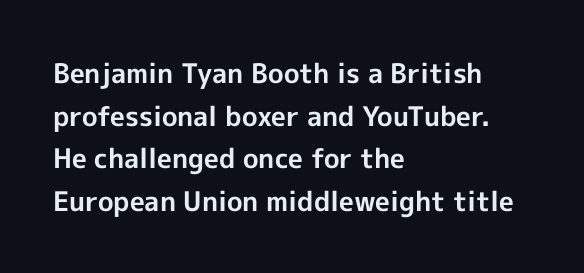
Q: Is the text bold? A: Yes.
Q: Is the text italic (slanted)? A: No, it is upright.
Q: Is the text underlined? A: No.
Q: How is the paragraph aligned? A: Left-aligned.
Q: Is the spacing between letters normal or unusually wide? A: Normal.
Q: Is the spacing between lines tight, normal or loose? A: Normal.
